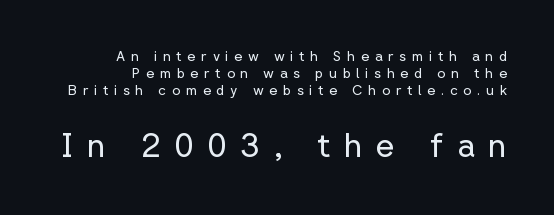
Q: Is the text bold? A: No.
Q: Is the text italic (slanted)? A: No, it is upright.
Q: Is the typeface a serif or a sans-serif typeface? A: Sans-serif.
Q: Is the text underlined? A: No.
Q: Is the spacing between letters normal or unusually wide? A: Unusually wide.
Q: Which block of text is set in a larger size, the first (top) or the second (bottom)? A: The second (bottom) one.
Q: Width (condensed, normal, or wide)? A: Normal.
Q: Stroke contrast? A: Low.
Q: x-height? A: Medium.
Q: Monospaced? A: No.
